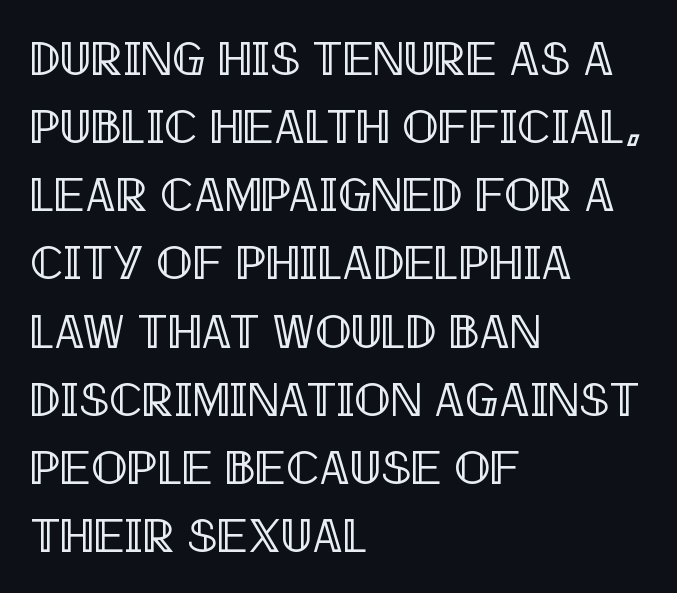
{"italic": "no", "width": "condensed", "x_height": "large", "monospaced": "no", "underline": "no", "align": "left", "line_spacing": "normal", "line_spacing_ratio": 1.42, "letter_spacing": "normal", "letter_spacing_em": 0.0, "glyph_px": 48}
